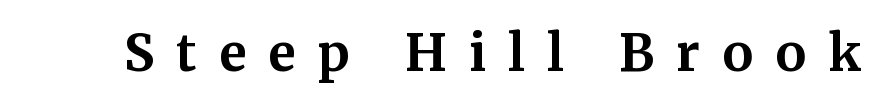
The letters carry serifs — small finishing strokes at the ends of their stems. The gaps between neighbouring characters are conspicuously large. The space beneath each line is pristine and unruled. Italic? Not at all — the glyphs are vertical. Students, this is bold: see how much ink each stroke carries.
